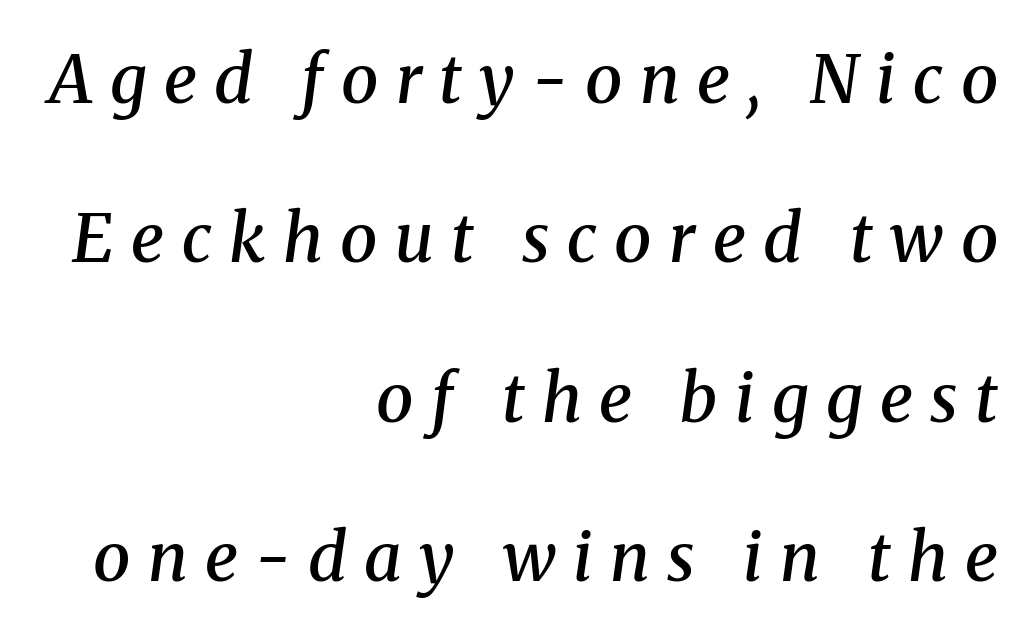
{"serif": "yes", "italic": "yes", "lean": "right", "slant_degrees": 8, "bold": "semi", "weight": "semibold", "width": "normal", "stroke_contrast": "medium", "x_height": "medium", "monospaced": "no", "underline": "no", "align": "right", "line_spacing": "loose", "line_spacing_ratio": 2.38, "letter_spacing": "wide", "letter_spacing_em": 0.26, "glyph_px": 67}
